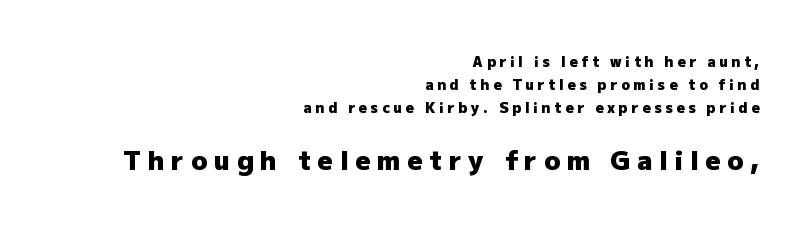
Q: Is the text bold? A: Yes.
Q: Is the text italic (slanted)? A: No, it is upright.
Q: Is the text underlined? A: No.
Q: How is the paragraph aligned? A: Right-aligned.
Q: Is the spacing between letters normal or unusually wide? A: Unusually wide.
Q: Is the spacing between lines tight, normal or loose? A: Normal.
Q: Which block of text is set in a larger size, the first (top) or the second (bottom)? A: The second (bottom) one.
